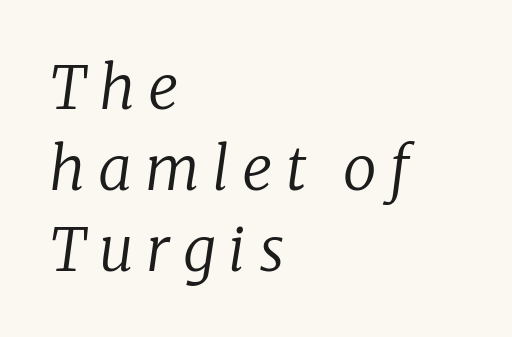
Q: Is the text bold? A: No.
Q: Is the text italic (slanted)? A: Yes, it leans right by about 8 degrees.
Q: Is the typeface a serif or a sans-serif typeface? A: Serif.
Q: Is the text underlined? A: No.
Q: How is the paragraph aligned? A: Left-aligned.
Q: Is the spacing between letters normal or unusually wide? A: Unusually wide.
Q: Is the spacing between lines tight, normal or loose? A: Normal.
Q: Width (condensed, normal, or wide)? A: Normal.
Q: Stroke contrast? A: Low.
Q: x-height? A: Medium.
Q: Monospaced? A: No.
